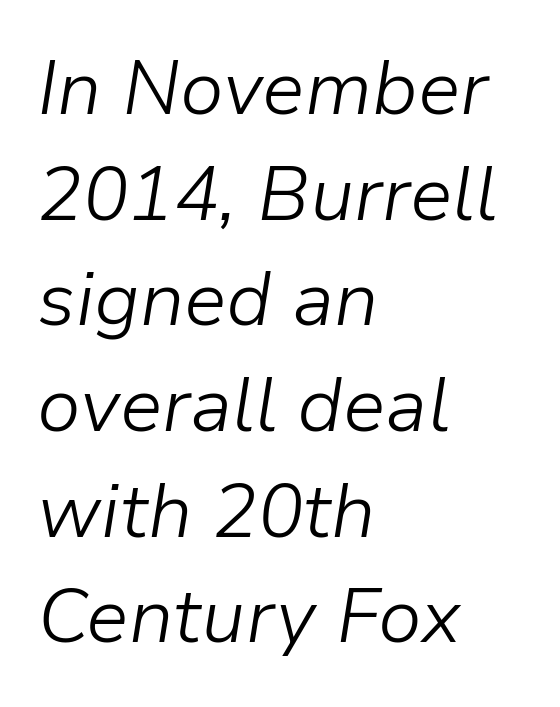
{"italic": "yes", "lean": "right", "slant_degrees": 9, "bold": "no", "weight": "light", "width": "normal", "stroke_contrast": "low", "x_height": "medium", "monospaced": "no", "underline": "no", "align": "left", "line_spacing": "normal", "line_spacing_ratio": 1.39, "letter_spacing": "normal", "letter_spacing_em": 0.0, "glyph_px": 76}
